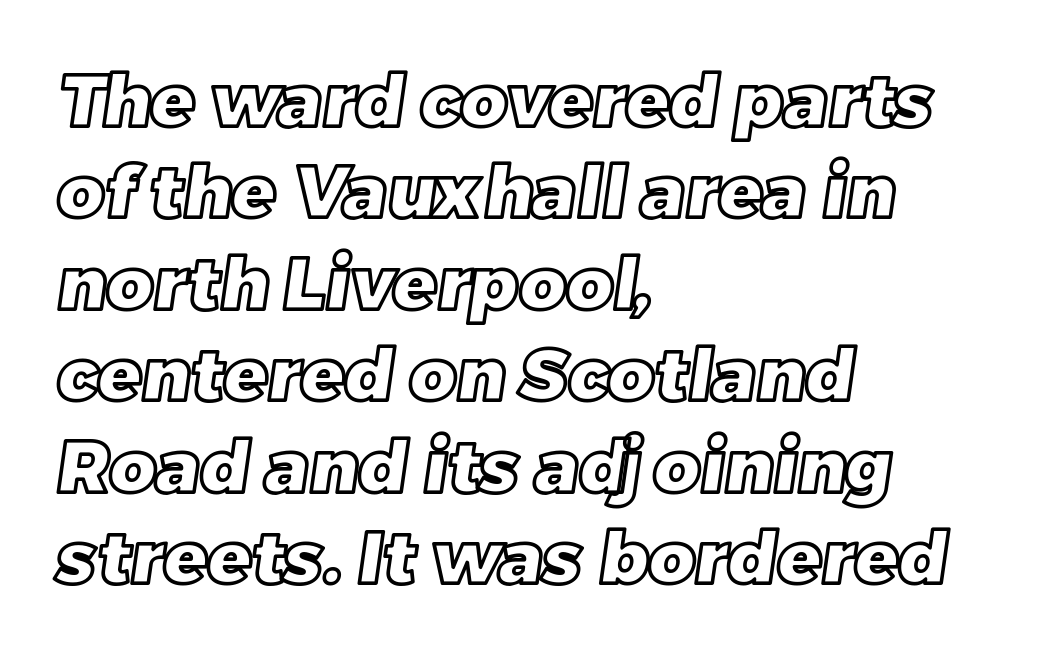
Q: Is the text underlined? A: No.
Q: How is the paragraph aligned? A: Left-aligned.
Q: Is the spacing between letters normal or unusually wide? A: Normal.
Q: Is the spacing between lines tight, normal or loose? A: Normal.
Q: Width (condensed, normal, or wide)? A: Normal.
Q: x-height? A: Large.
Q: Monospaced? A: No.
